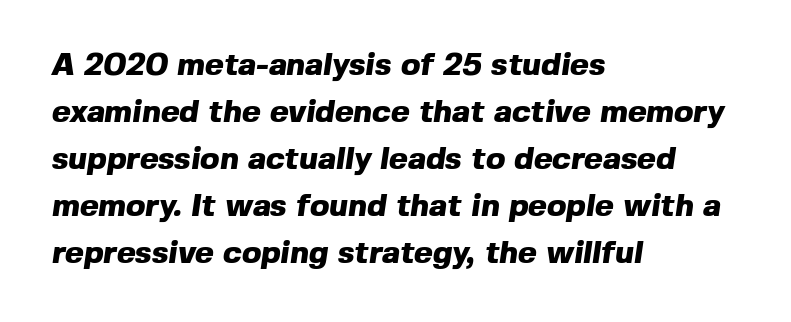
Q: Is the text bold? A: Yes.
Q: Is the typeface a serif or a sans-serif typeface? A: Sans-serif.
Q: Is the text underlined? A: No.
Q: How is the paragraph aligned? A: Left-aligned.
Q: Is the spacing between letters normal or unusually wide? A: Normal.
Q: Is the spacing between lines tight, normal or loose? A: Normal.
Q: Width (condensed, normal, or wide)? A: Normal.
Q: x-height? A: Medium.
Q: Monospaced? A: No.
